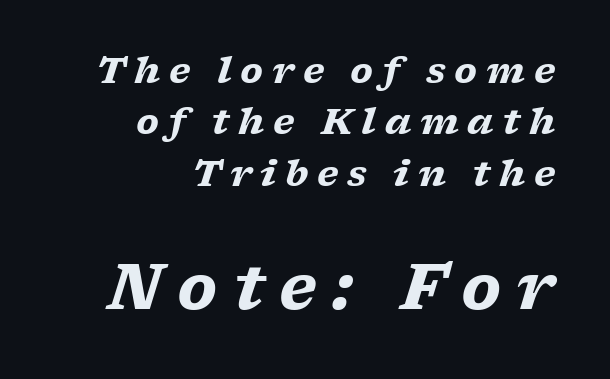
{"serif": "yes", "italic": "yes", "lean": "right", "slant_degrees": 17, "bold": "yes", "weight": "heavy", "width": "wide", "stroke_contrast": "low", "x_height": "medium", "monospaced": "no", "underline": "no", "align": "right", "line_spacing": "normal", "line_spacing_ratio": 1.43, "letter_spacing": "wide", "letter_spacing_em": 0.24, "larger_block": "second", "size_ratio": 1.75, "glyph_px": 63}
